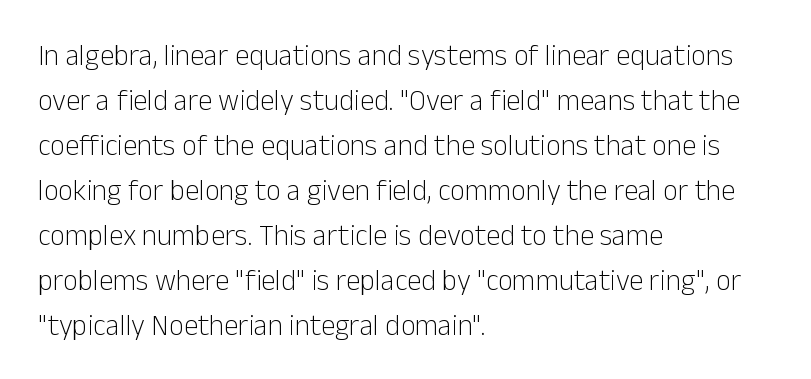
The image shows 29 px light sans-serif type, upright; set left-aligned, normal line spacing (1.55x), normal letter spacing, not underlined; low stroke contrast and a medium x-height.
